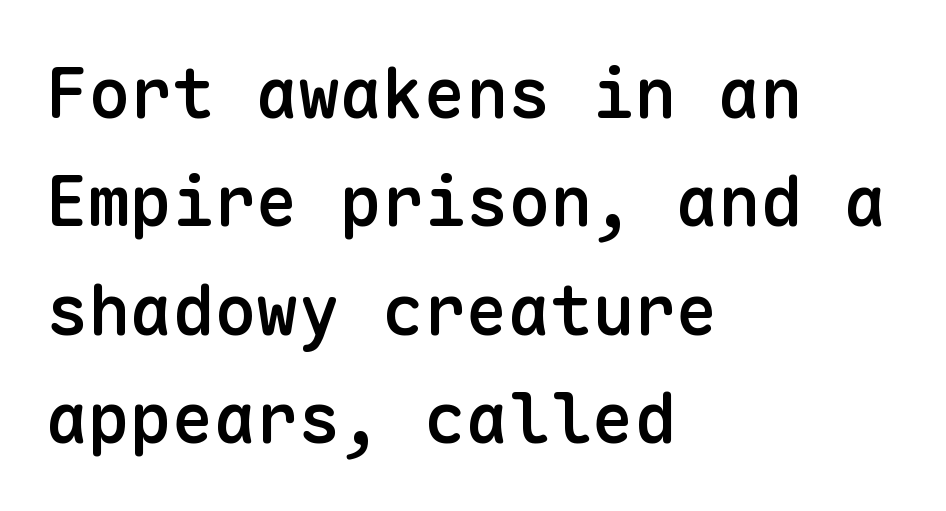
The image shows 70 px semibold sans-serif type, upright, monospaced; set left-aligned, normal line spacing (1.55x), normal letter spacing, not underlined; low stroke contrast and a medium x-height.
